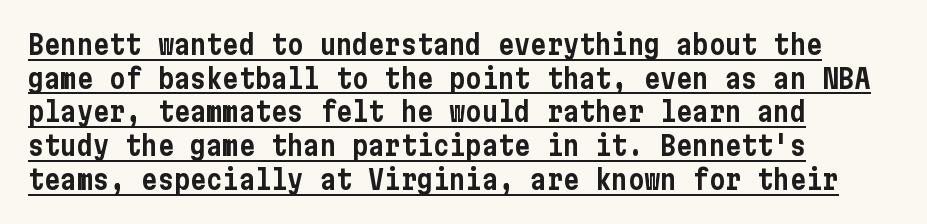
Q: Is the text italic (slanted)? A: No, it is upright.
Q: Is the text underlined? A: Yes.
Q: How is the paragraph aligned? A: Left-aligned.
Q: Is the spacing between letters normal or unusually wide? A: Normal.
Q: Is the spacing between lines tight, normal or loose? A: Normal.
